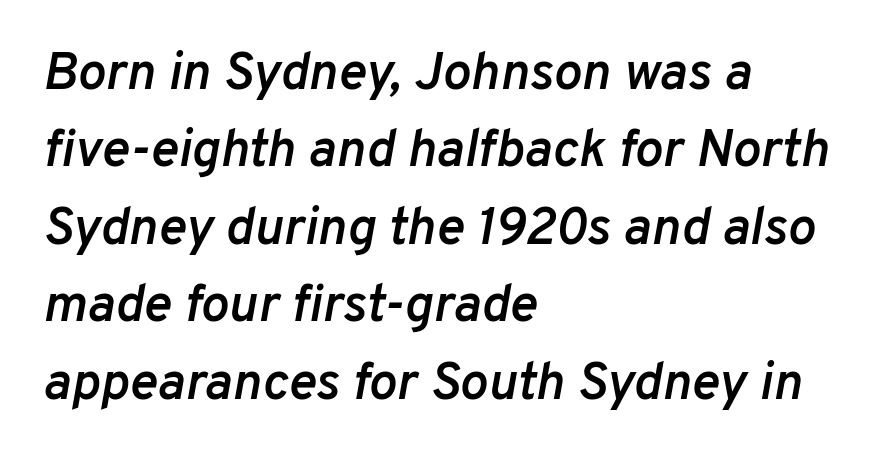
{"italic": "yes", "lean": "right", "slant_degrees": 10, "bold": "semi", "weight": "semibold", "width": "normal", "stroke_contrast": "low", "x_height": "medium", "monospaced": "no", "underline": "no", "align": "left", "line_spacing": "normal", "line_spacing_ratio": 1.46, "letter_spacing": "normal", "letter_spacing_em": 0.0, "glyph_px": 53}
